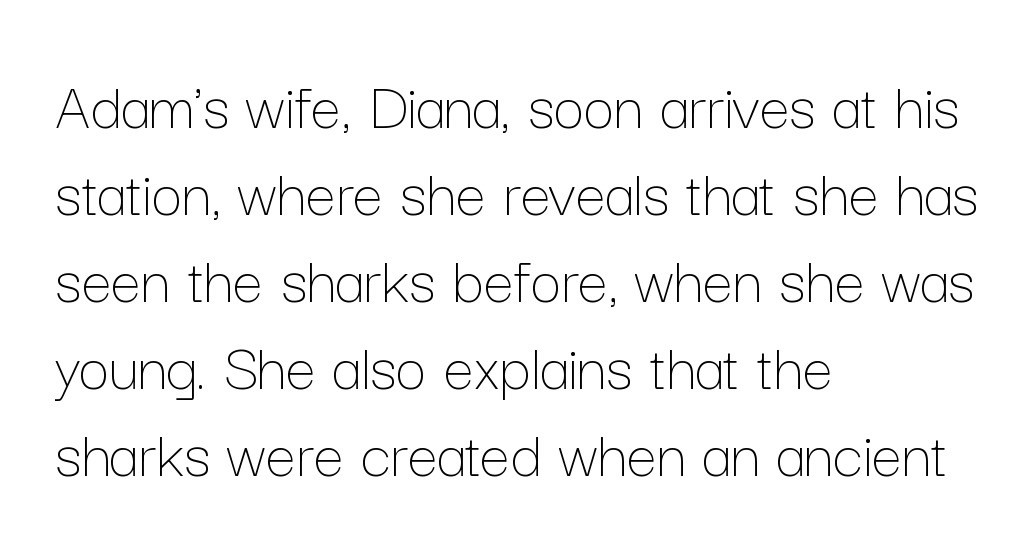
Q: Is the text bold? A: No.
Q: Is the text italic (slanted)? A: No, it is upright.
Q: Is the text underlined? A: No.
Q: How is the paragraph aligned? A: Left-aligned.
Q: Is the spacing between letters normal or unusually wide? A: Normal.
Q: Is the spacing between lines tight, normal or loose? A: Normal.
Q: Width (condensed, normal, or wide)? A: Normal.
Q: Stroke contrast? A: Low.
Q: x-height? A: Medium.
Q: Monospaced? A: No.
